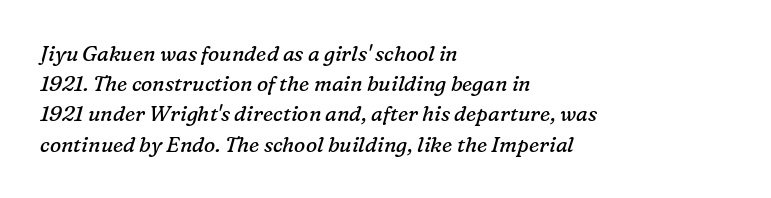
Teacher's note: observe the even left margin — that is flush-left alignment. Descenders hang freely into open space. An italicized treatment has been applied to the whole sample. The passage shown stacks its lines at a standard gap. The rendering keeps characters at their native spacing. Caption: face not bold, strokes unweighted.
